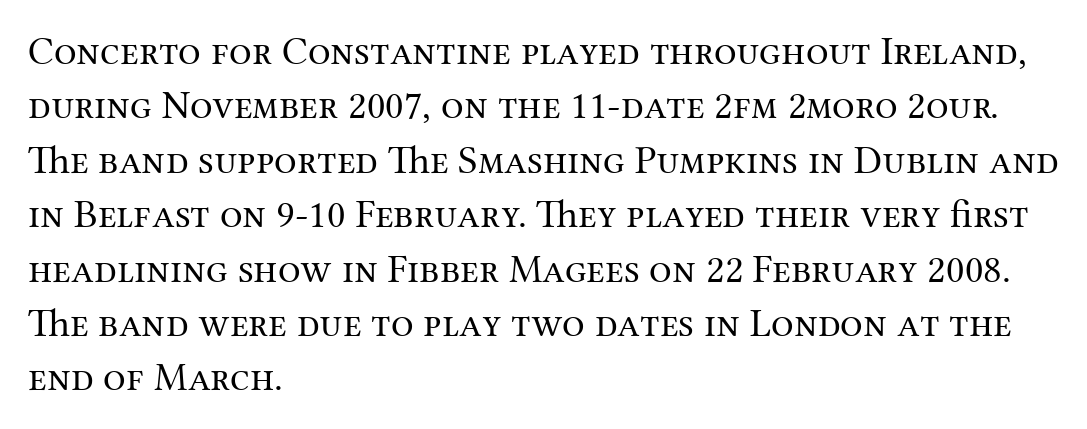
The image shows 40 px regular-weight serif type, upright; set left-aligned, normal line spacing (1.36x), normal letter spacing, not underlined; medium stroke contrast and a medium x-height.
